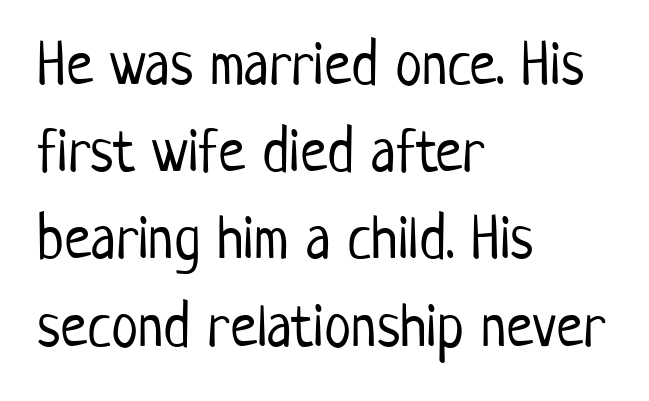
Here the glyphs are tracked normally, forming tight word shapes. The lines sit at an ordinary, default distance from one another. These lines stack with their left ends in a neat column. Does the lettering tilt? It doesn't — this is upright. The typesetting does not lean heavy: it is not bold. The specimen omits any rule beneath the text block's lines.
